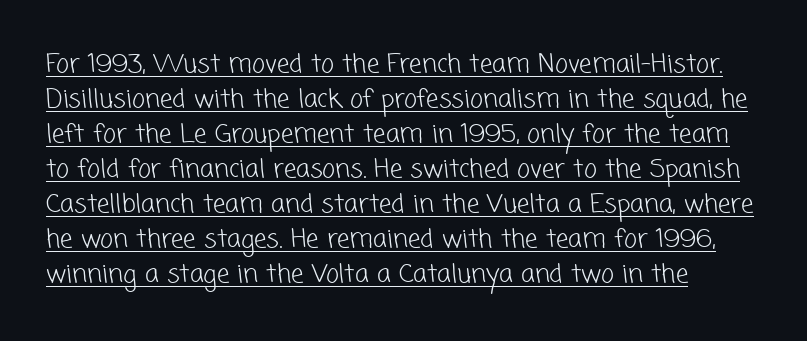
Q: Is the text bold? A: No.
Q: Is the text underlined? A: Yes.
Q: How is the paragraph aligned? A: Left-aligned.
Q: Is the spacing between letters normal or unusually wide? A: Normal.
Q: Is the spacing between lines tight, normal or loose? A: Normal.
